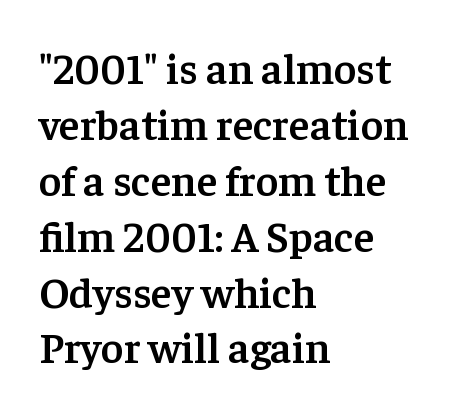
Q: Is the text bold? A: Semi-bold.
Q: Is the text italic (slanted)? A: No, it is upright.
Q: Is the typeface a serif or a sans-serif typeface? A: Serif.
Q: Is the text underlined? A: No.
Q: How is the paragraph aligned? A: Left-aligned.
Q: Is the spacing between letters normal or unusually wide? A: Normal.
Q: Is the spacing between lines tight, normal or loose? A: Normal.
Q: Width (condensed, normal, or wide)? A: Normal.
Q: Stroke contrast? A: Low.
Q: x-height? A: Medium.
Q: Monospaced? A: No.
